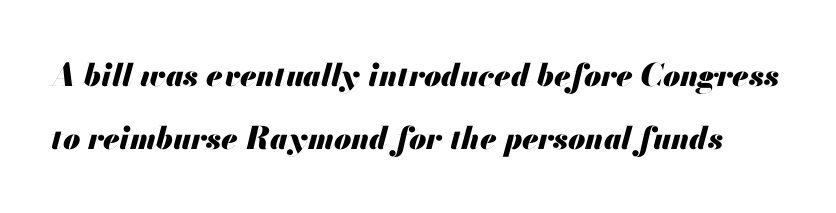
{"italic": "yes", "lean": "right", "slant_degrees": 13, "bold": "yes", "weight": "heavy", "width": "normal", "stroke_contrast": "medium", "x_height": "small", "monospaced": "no", "underline": "no", "line_spacing": "loose", "line_spacing_ratio": 2.02, "letter_spacing": "normal", "letter_spacing_em": 0.0, "glyph_px": 31}
